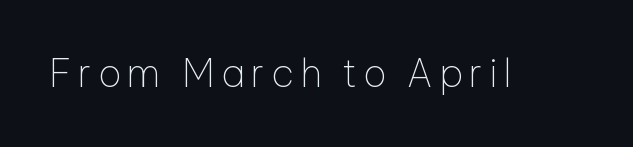
Decoration check: the copy has no underline. A sans-serif font was chosen for this passage. The specimen reads as upright at a glance. The cut favours lightness, reaching ordinary text weight at its darkest. Note the varied advance widths — an 'i' is clearly narrower than an 'm'.
